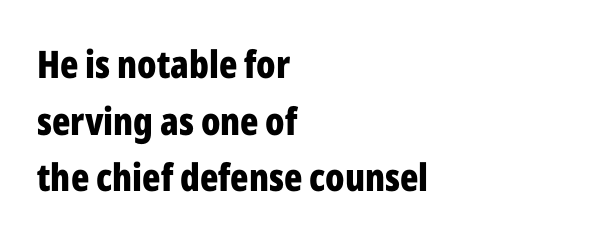
{"serif": "no", "italic": "no", "bold": "yes", "weight": "bold", "width": "condensed", "stroke_contrast": "low", "x_height": "medium", "monospaced": "no", "underline": "no", "align": "left", "line_spacing": "normal", "line_spacing_ratio": 1.49, "letter_spacing": "normal", "letter_spacing_em": 0.0, "glyph_px": 38}
